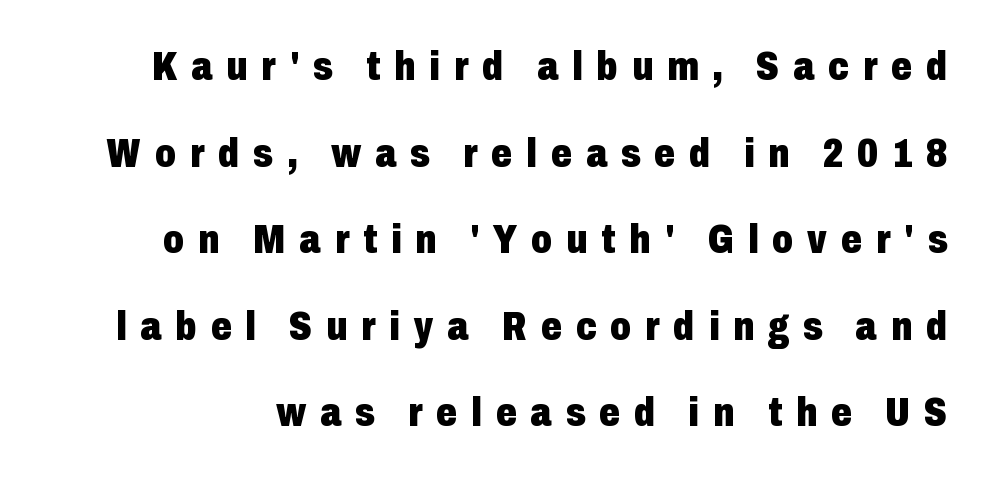
Q: Is the text bold? A: Yes.
Q: Is the text italic (slanted)? A: No, it is upright.
Q: Is the typeface a serif or a sans-serif typeface? A: Sans-serif.
Q: Is the text underlined? A: No.
Q: Is the spacing between letters normal or unusually wide? A: Unusually wide.
Q: Is the spacing between lines tight, normal or loose? A: Loose.
Q: Width (condensed, normal, or wide)? A: Condensed.
Q: Stroke contrast? A: Low.
Q: x-height? A: Medium.
Q: Monospaced? A: No.
